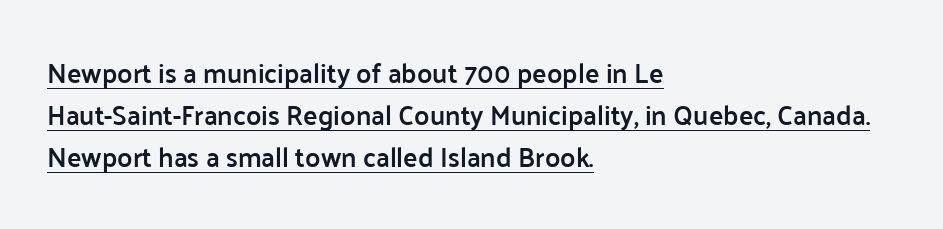
Each line starts at the same left margin while the right side varies. The type is set solid horizontally, with unmodified tracking. A typographer would call this underscored text. Weight check: semibold — heavier than regular, not quite bold. Every character sits straight up, as roman type does.
